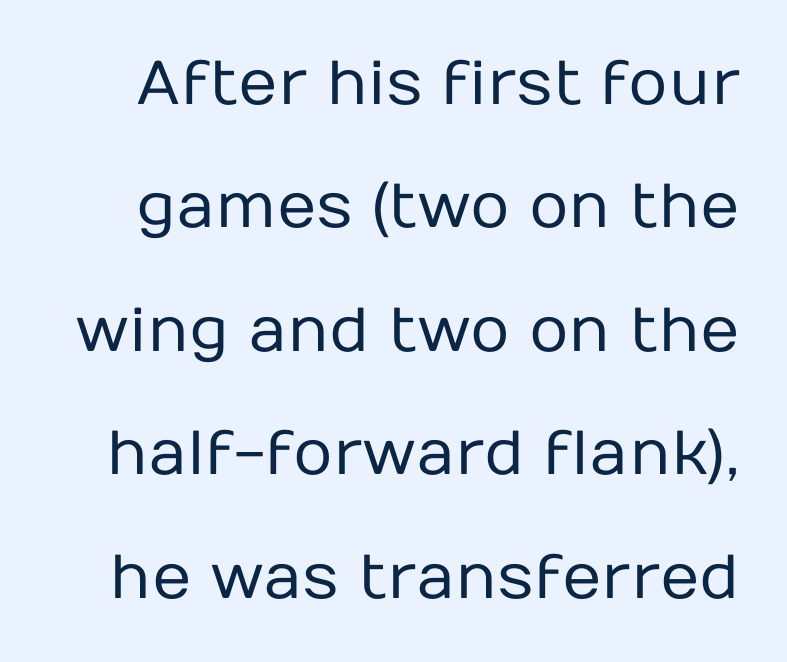
{"serif": "no", "italic": "no", "bold": "no", "weight": "regular", "width": "normal", "stroke_contrast": "low", "x_height": "medium", "monospaced": "no", "underline": "no", "line_spacing": "loose", "line_spacing_ratio": 1.99, "letter_spacing": "normal", "letter_spacing_em": 0.0, "glyph_px": 62}
